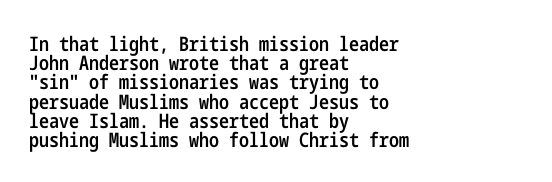
The image shows 20 px text type, upright; set left-aligned, tight line spacing (0.96x), normal letter spacing, not underlined.
